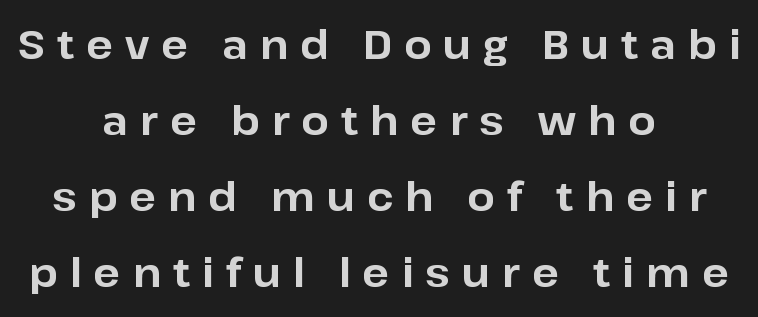
The image shows 39 px bold sans-serif type, upright; set centered, loose line spacing (1.95x), unusually wide letter spacing (+0.31 em), not underlined; low stroke contrast and a medium x-height.
